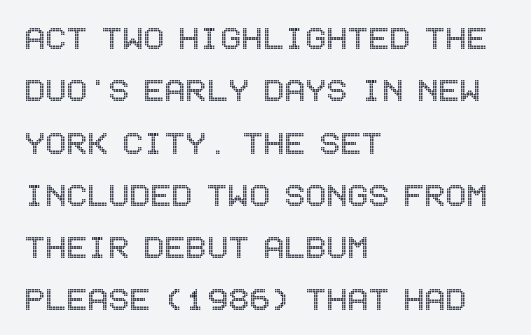
{"italic": "no", "width": "condensed", "x_height": "large", "underline": "no", "align": "left", "line_spacing": "normal", "line_spacing_ratio": 1.34, "letter_spacing": "normal", "letter_spacing_em": 0.0, "glyph_px": 39}
